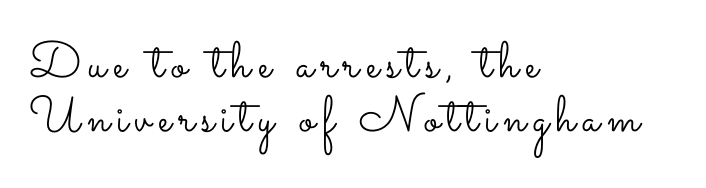
The image shows 51 px light, wide type; set left-aligned, tight line spacing (1.06x), not underlined; low stroke contrast and a small x-height.
